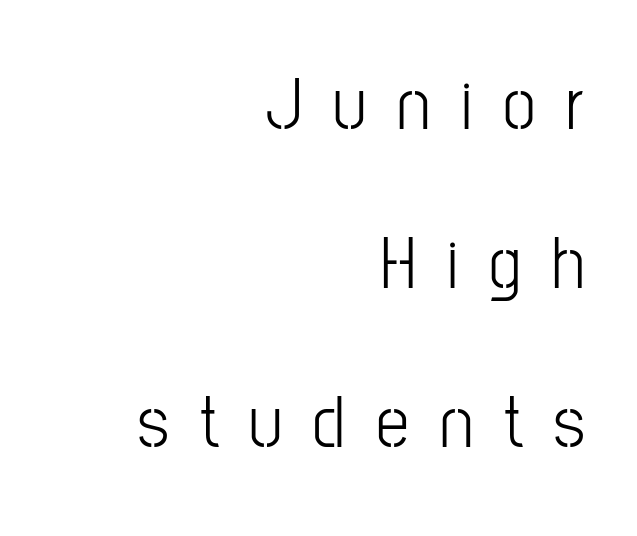
{"serif": "no", "italic": "no", "bold": "no", "weight": "light", "width": "condensed", "stroke_contrast": "low", "x_height": "medium", "monospaced": "no", "underline": "no", "align": "right", "line_spacing": "loose", "line_spacing_ratio": 2.15, "letter_spacing": "wide", "letter_spacing_em": 0.42, "glyph_px": 74}
